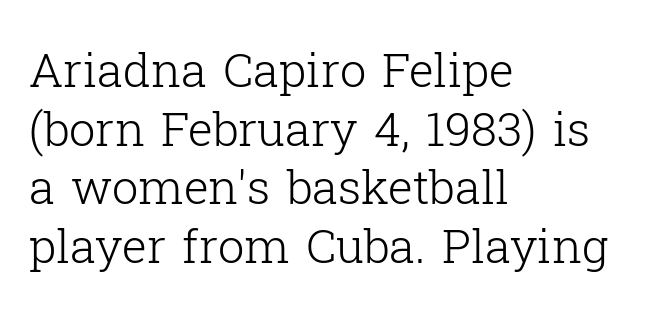
The strokes are not fattened; the text isn't bold. Students, observe: this is what conventionally led text looks like. Each row of text sits above clean, open space. Line beginnings align vertically; line endings do not. These lines were composed using upright roman letters.
